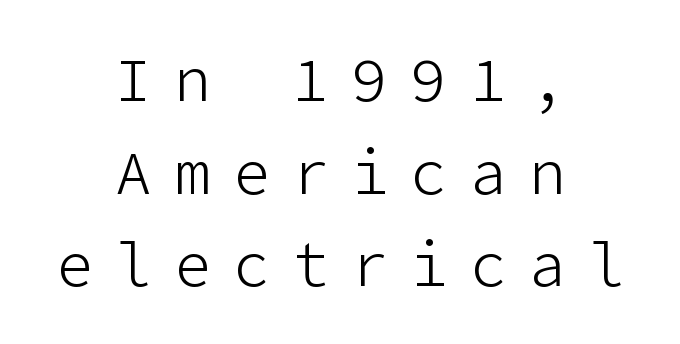
The specimen omits any rule beneath the text block's lines. Each new line begins a customary step beneath the previous one. Tracking value appears strongly positive — letters spread wide. No feet cap the strokes, marking this as sans-serif type.
